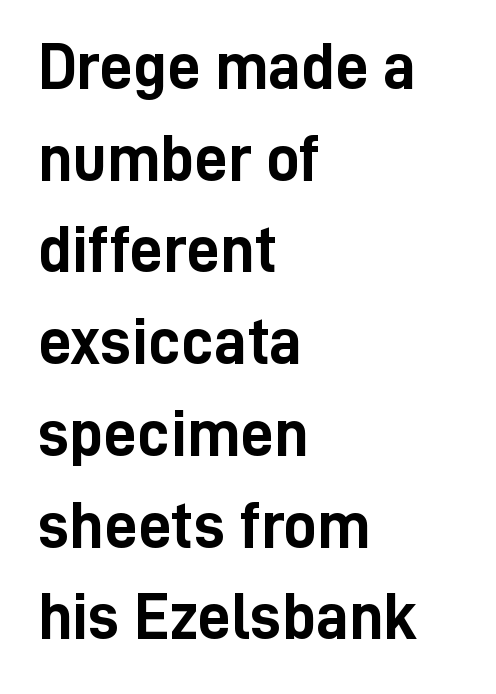
This block has exactly the height ordinary leading produces. Set as a true bold cut, around the 700 mark. Looks like regular typesetting: each glyph gets only the width it needs. The characters display no serif detailing; their extremities are plain. Compared with typical body copy, the letter spacing here is the same.
